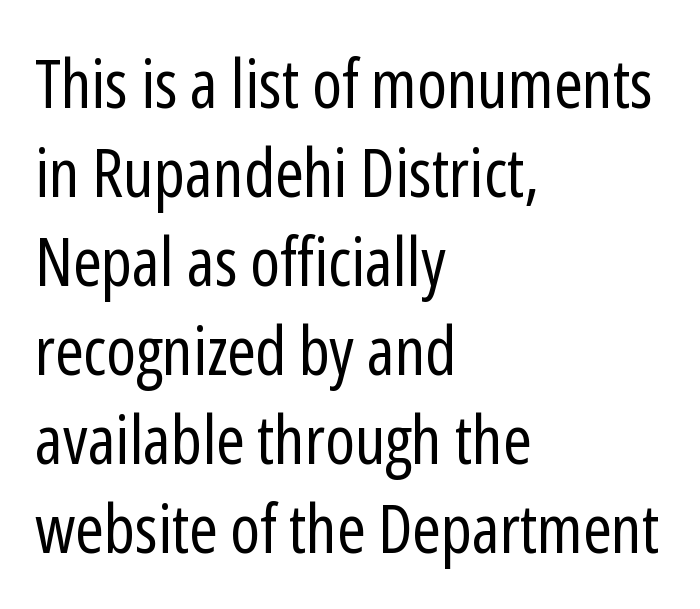
{"serif": "no", "italic": "no", "bold": "no", "weight": "regular", "width": "condensed", "stroke_contrast": "low", "x_height": "medium", "monospaced": "no", "underline": "no", "align": "left", "line_spacing": "normal", "line_spacing_ratio": 1.31, "letter_spacing": "normal", "letter_spacing_em": 0.0, "glyph_px": 68}
